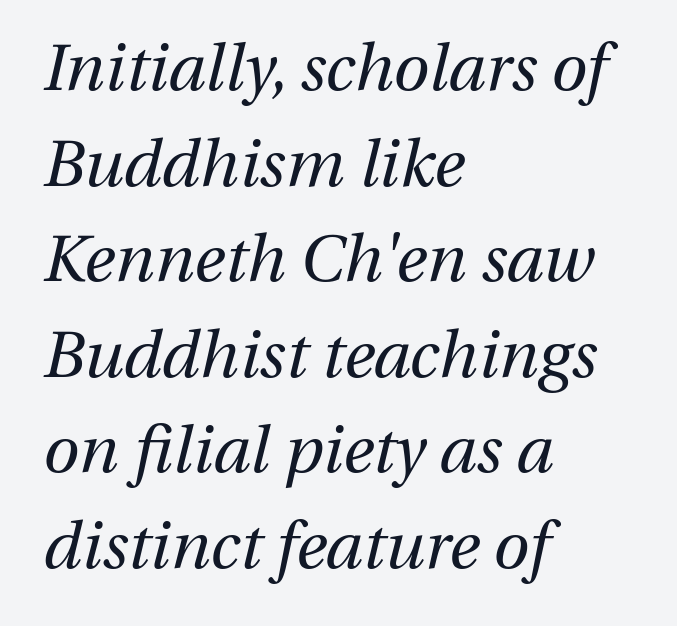
Q: Is the text bold? A: No.
Q: Is the text italic (slanted)? A: Yes, it leans right by about 13 degrees.
Q: Is the text underlined? A: No.
Q: How is the paragraph aligned? A: Left-aligned.
Q: Is the spacing between letters normal or unusually wide? A: Normal.
Q: Is the spacing between lines tight, normal or loose? A: Normal.
Q: Width (condensed, normal, or wide)? A: Normal.
Q: Stroke contrast? A: Medium.
Q: x-height? A: Medium.
Q: Monospaced? A: No.
